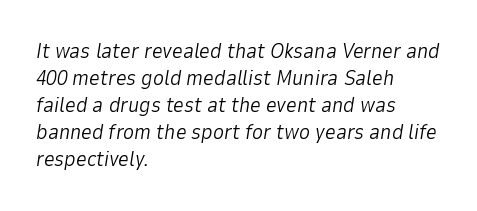
Tall strokes in this sample are angled rather than plumb. Glyph-to-glyph distance matches everyday printed text. Each new line begins a customary step beneath the previous one. The paragraph shown leans on its left margin.
